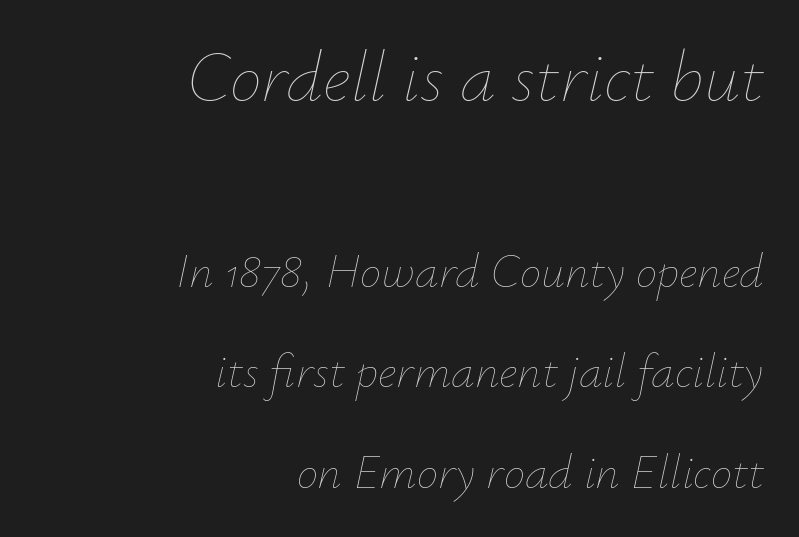
The image shows 72 px thin type, italic (leaning right); set right-aligned, loose line spacing (2.09x), normal letter spacing, not underlined; the first (top) block is 1.5x larger; low stroke contrast and a small x-height.
